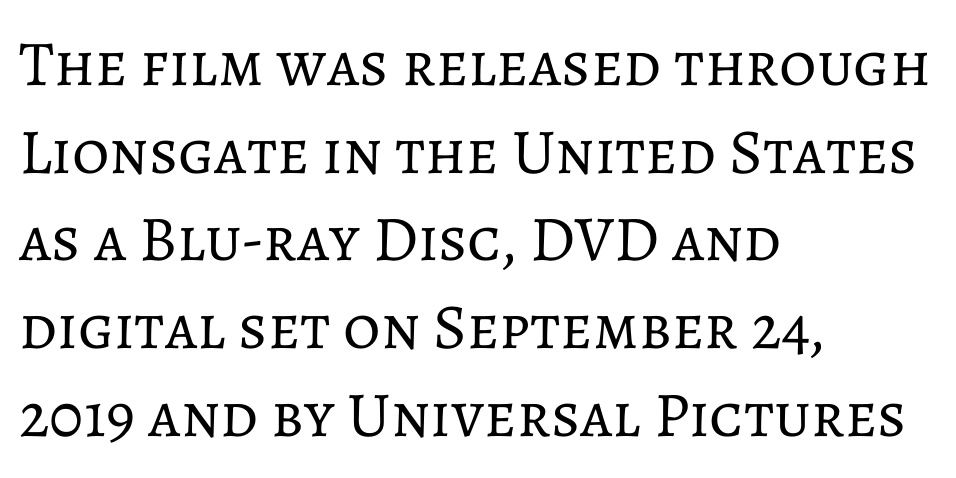
Q: Is the text bold? A: No.
Q: Is the text italic (slanted)? A: No, it is upright.
Q: Is the text underlined? A: No.
Q: How is the paragraph aligned? A: Left-aligned.
Q: Is the spacing between letters normal or unusually wide? A: Normal.
Q: Is the spacing between lines tight, normal or loose? A: Normal.
Q: Width (condensed, normal, or wide)? A: Normal.
Q: Stroke contrast? A: Low.
Q: x-height? A: Medium.
Q: Monospaced? A: No.
